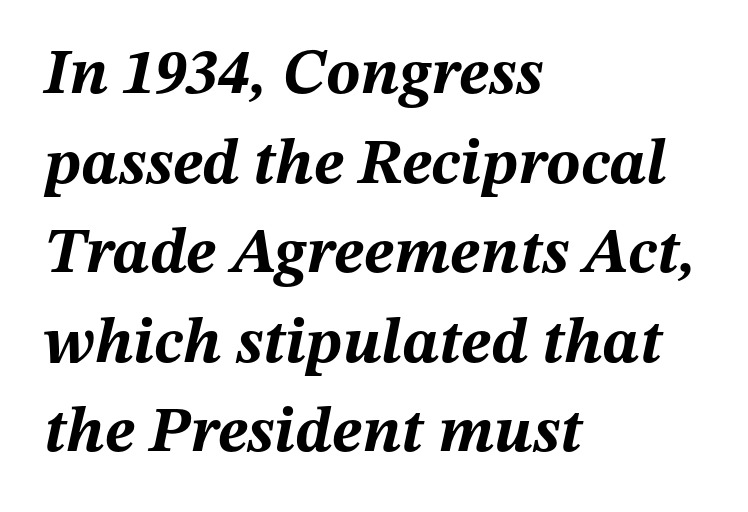
As a designer I'd log this as weight 700, bold. Observe the lean: these are italic letterforms. These lines are rendered in a variable-pitch font. These lines keep a tight, regular rhythm from letter to letter. The space directly below the letters is spotless. Leading matches the norm, producing a regular column.
